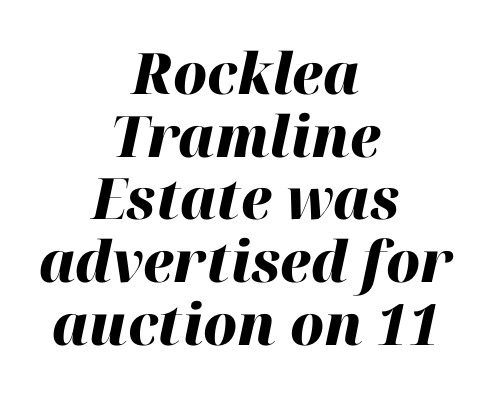
Q: Is the text bold? A: Yes.
Q: Is the text italic (slanted)? A: Yes, it leans right by about 12 degrees.
Q: Is the text underlined? A: No.
Q: How is the paragraph aligned? A: Centered.
Q: Is the spacing between letters normal or unusually wide? A: Normal.
Q: Is the spacing between lines tight, normal or loose? A: Tight.
Q: Width (condensed, normal, or wide)? A: Normal.
Q: Stroke contrast? A: High.
Q: x-height? A: Medium.
Q: Monospaced? A: No.
